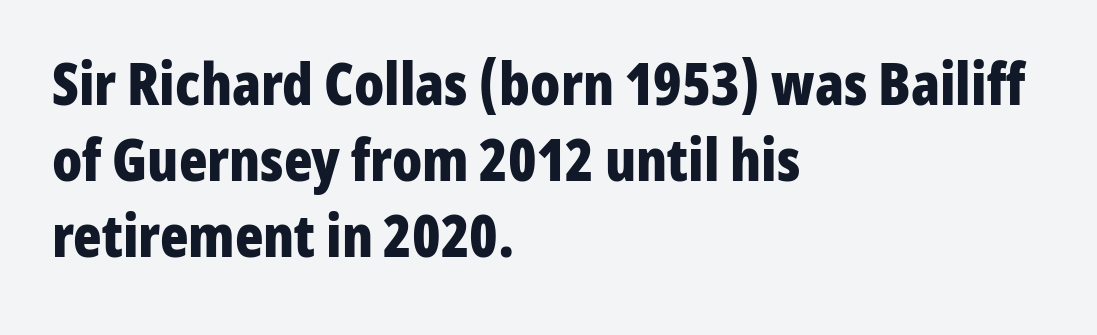
The image shows 59 px bold, condensed sans-serif type, upright; set left-aligned, normal line spacing (1.29x), normal letter spacing, not underlined; low stroke contrast and a medium x-height.
